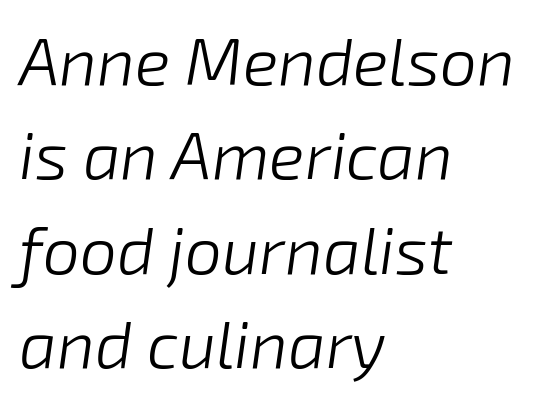
Nobody drew a line under any word here. One-word summary of the alignment: left. The tracking reads as untouched default to a designer's eye. Horizontal bands of white between lines are of average thickness. Yep, that's italic — everything's leaning. Each letter keeps its own natural width here, so spacing adapts to shape.
